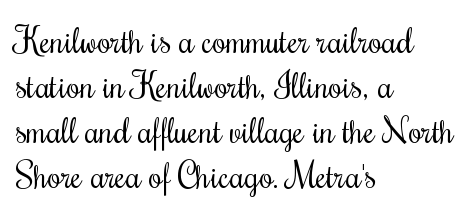
The image shows 35 px regular-weight, condensed type; set left-aligned, normal line spacing (1.29x), normal letter spacing, not underlined; medium stroke contrast and a small x-height.
